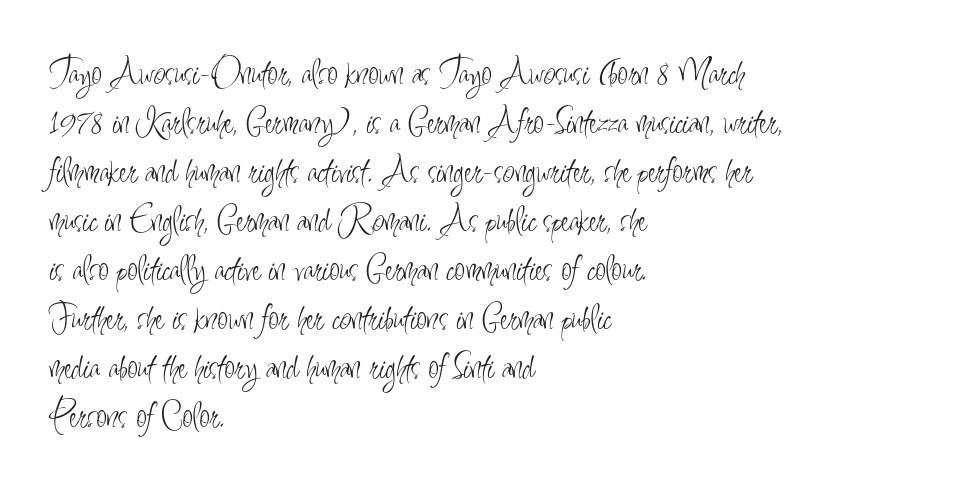
The image shows 38 px light, condensed sans-serif type; set left-aligned, normal line spacing (1.29x), normal letter spacing, not underlined; low stroke contrast and a small x-height.
